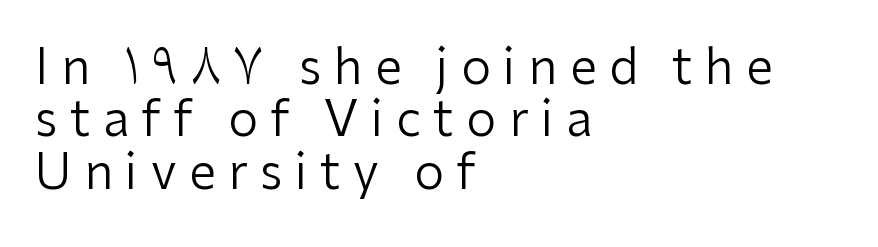
{"serif": "no", "italic": "no", "bold": "no", "weight": "regular", "width": "normal", "stroke_contrast": "low", "x_height": "medium", "monospaced": "no", "underline": "no", "align": "left", "line_spacing": "tight", "line_spacing_ratio": 1.09, "letter_spacing": "wide", "letter_spacing_em": 0.26, "glyph_px": 48}
